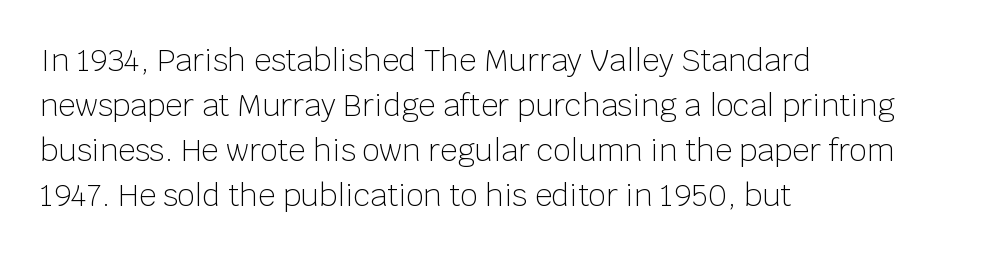
{"serif": "no", "italic": "no", "bold": "no", "weight": "light", "width": "normal", "stroke_contrast": "low", "x_height": "large", "monospaced": "no", "underline": "no", "align": "left", "line_spacing": "normal", "line_spacing_ratio": 1.5, "letter_spacing": "normal", "letter_spacing_em": 0.0, "glyph_px": 30}
